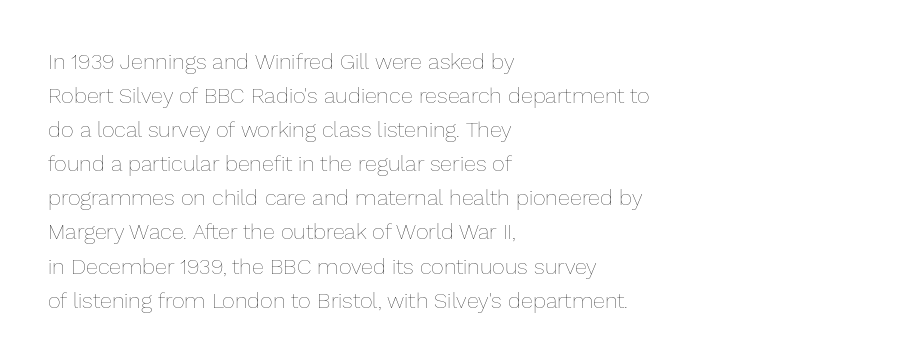
Q: Is the text bold? A: No.
Q: Is the text italic (slanted)? A: No, it is upright.
Q: Is the text underlined? A: No.
Q: How is the paragraph aligned? A: Left-aligned.
Q: Is the spacing between letters normal or unusually wide? A: Normal.
Q: Is the spacing between lines tight, normal or loose? A: Normal.
